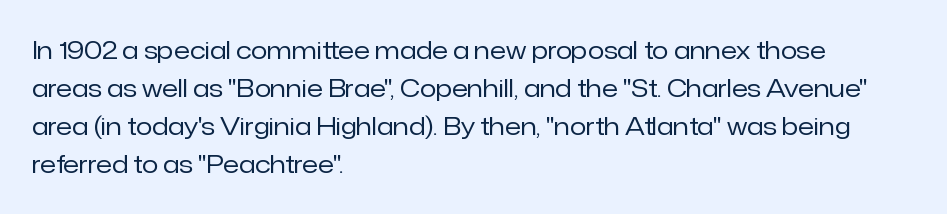
Q: Is the text bold? A: No.
Q: Is the text italic (slanted)? A: No, it is upright.
Q: Is the text underlined? A: No.
Q: How is the paragraph aligned? A: Left-aligned.
Q: Is the spacing between letters normal or unusually wide? A: Normal.
Q: Is the spacing between lines tight, normal or loose? A: Normal.
